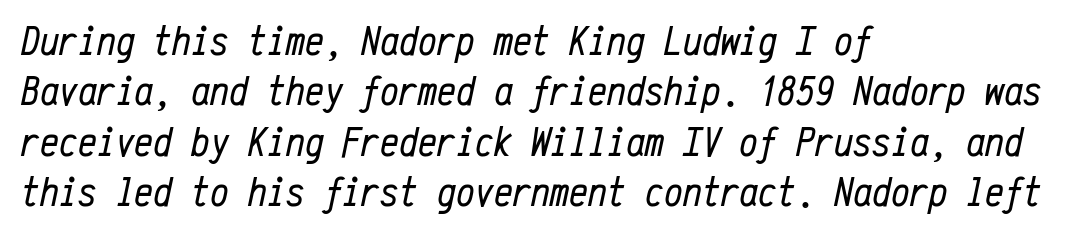
{"italic": "yes", "lean": "right", "slant_degrees": 12, "bold": "no", "weight": "regular", "width": "condensed", "stroke_contrast": "low", "x_height": "medium", "monospaced": "yes", "underline": "no", "align": "left", "line_spacing_ratio": 1.2, "letter_spacing": "normal", "letter_spacing_em": 0.0, "glyph_px": 42}
